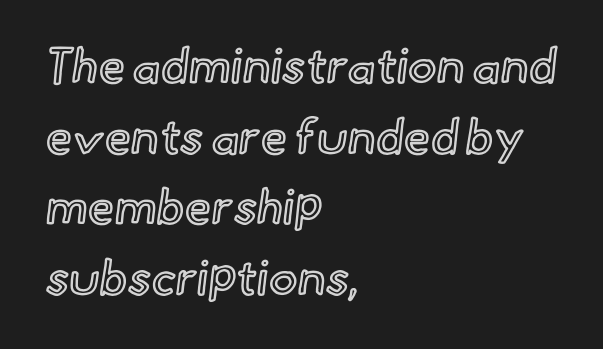
Descenders hang freely into open space. Each line starts at the same left margin while the right side varies. Standard letterfit; no display-style spreading of the glyphs.
